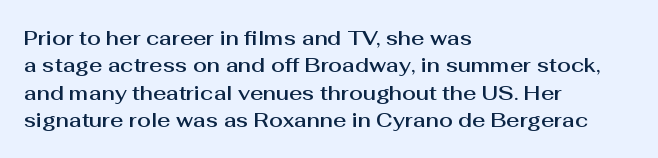
{"italic": "no", "underline": "no", "align": "left", "line_spacing": "normal", "line_spacing_ratio": 1.37, "letter_spacing": "normal", "letter_spacing_em": 0.0, "glyph_px": 20}
